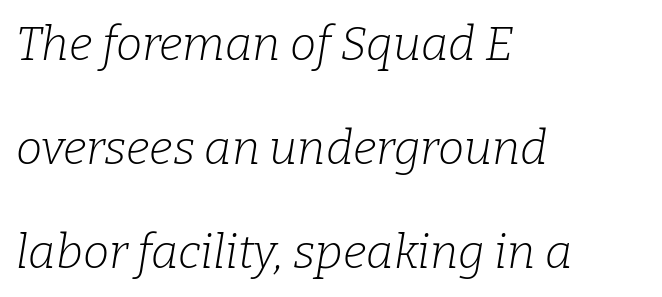
{"serif": "yes", "italic": "yes", "lean": "right", "slant_degrees": 9, "bold": "no", "weight": "light", "width": "normal", "stroke_contrast": "low", "x_height": "medium", "monospaced": "no", "underline": "no", "align": "left", "line_spacing": "loose", "line_spacing_ratio": 2.21, "letter_spacing": "normal", "letter_spacing_em": 0.0, "glyph_px": 47}
